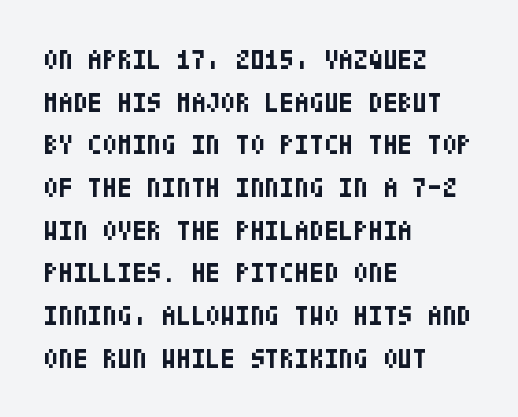
Typesetter's note: full bold, strokes at maximum text heaviness. Compared with typical paragraphs, the rows here are spaced about the same. Layout note: lines flush left. The passage shown is not underscored anywhere.
